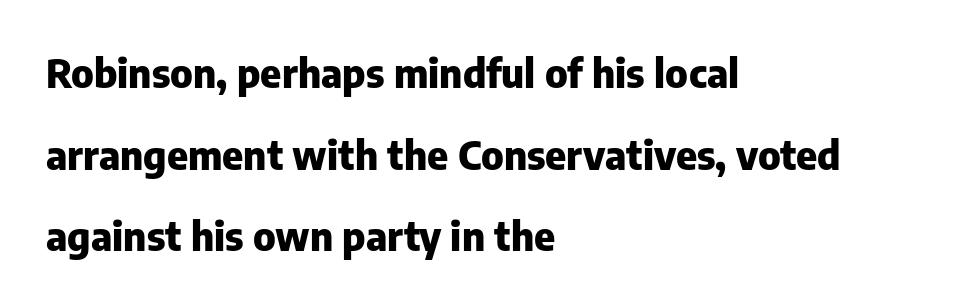
Summary of weight: heavy, a full bold. The axis of the letterforms is exactly vertical. Characters follow at the spacing the type designer built in. This sample has the flowing, uneven cadence of proportional lettering. These lines are composed in type without serifs.
